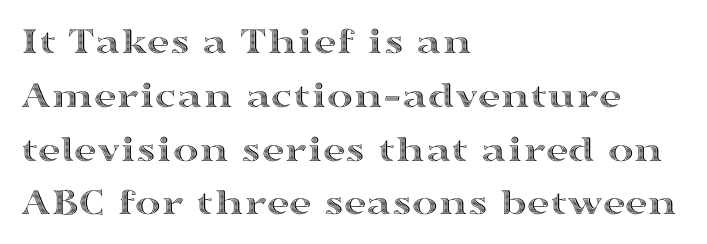
The area under the type is left untouched. The face used here is rendered with its standard letterfit. Leading: standard. The passage is arranged the way most books set body copy — flush left. The lettering stays uniformly vertical, giving the passage a roman look. Do the characters align in a grid? No, the font is proportional.
